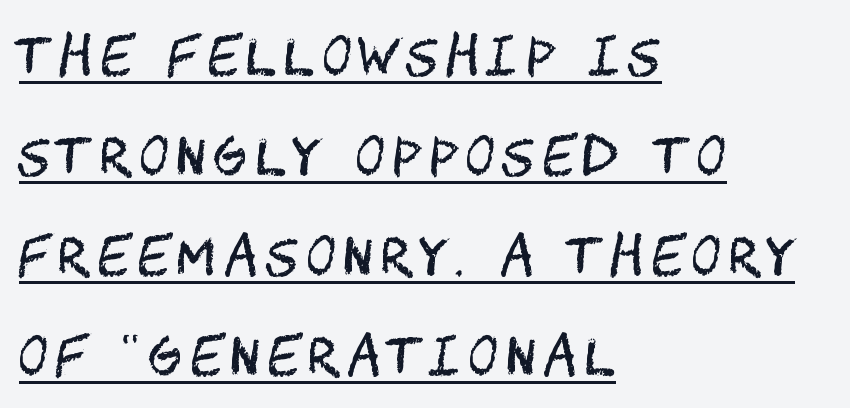
Q: Is the text bold? A: No.
Q: Is the text italic (slanted)? A: No, it is upright.
Q: Is the typeface a serif or a sans-serif typeface? A: Sans-serif.
Q: Is the text underlined? A: Yes.
Q: How is the paragraph aligned? A: Left-aligned.
Q: Is the spacing between lines tight, normal or loose? A: Loose.
Q: Width (condensed, normal, or wide)? A: Condensed.
Q: Stroke contrast? A: Medium.
Q: x-height? A: Large.
